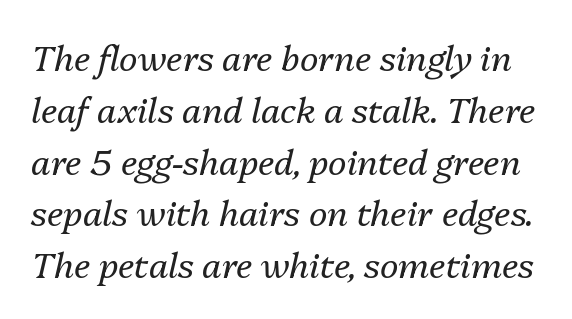
{"italic": "yes", "lean": "right", "slant_degrees": 13, "bold": "no", "weight": "regular", "width": "normal", "stroke_contrast": "medium", "x_height": "medium", "monospaced": "no", "underline": "no", "line_spacing": "normal", "line_spacing_ratio": 1.48, "letter_spacing": "normal", "letter_spacing_em": 0.0, "glyph_px": 35}
